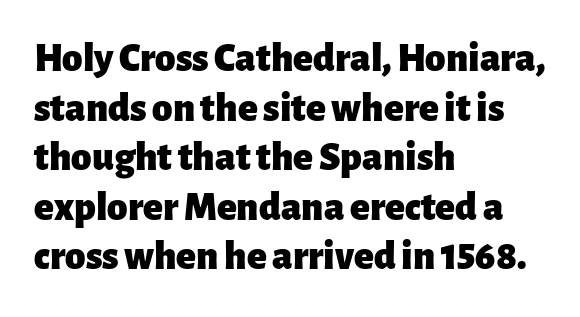
This rendering features lettering with no underline. Vertical strokes here are truly vertical. Varying glyph widths throughout — classic text-font behaviour. Here the glyphs are tracked normally, forming tight word shapes. Line starts are locked; line ends wander.
